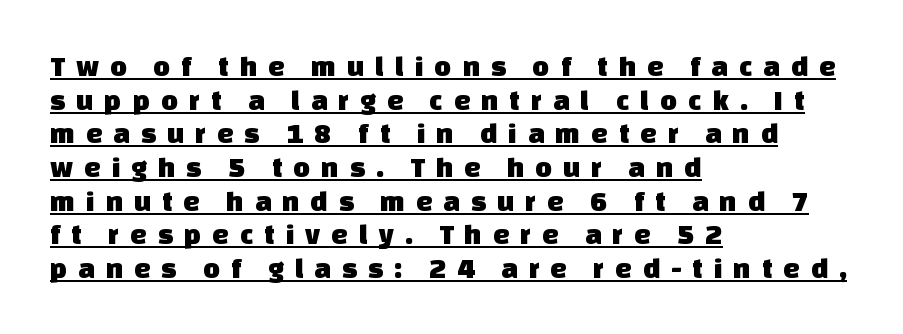
Q: Is the typeface a serif or a sans-serif typeface? A: Sans-serif.
Q: Is the text underlined? A: Yes.
Q: How is the paragraph aligned? A: Left-aligned.
Q: Is the spacing between letters normal or unusually wide? A: Unusually wide.
Q: Width (condensed, normal, or wide)? A: Normal.
Q: Stroke contrast? A: Low.
Q: x-height? A: Large.
Q: Monospaced? A: No.
